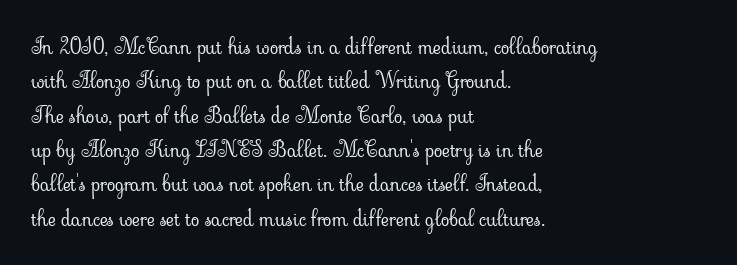
{"italic": "no", "bold": "no", "underline": "no", "align": "left", "line_spacing": "normal", "line_spacing_ratio": 1.56, "letter_spacing": "normal", "letter_spacing_em": 0.0, "glyph_px": 22}
